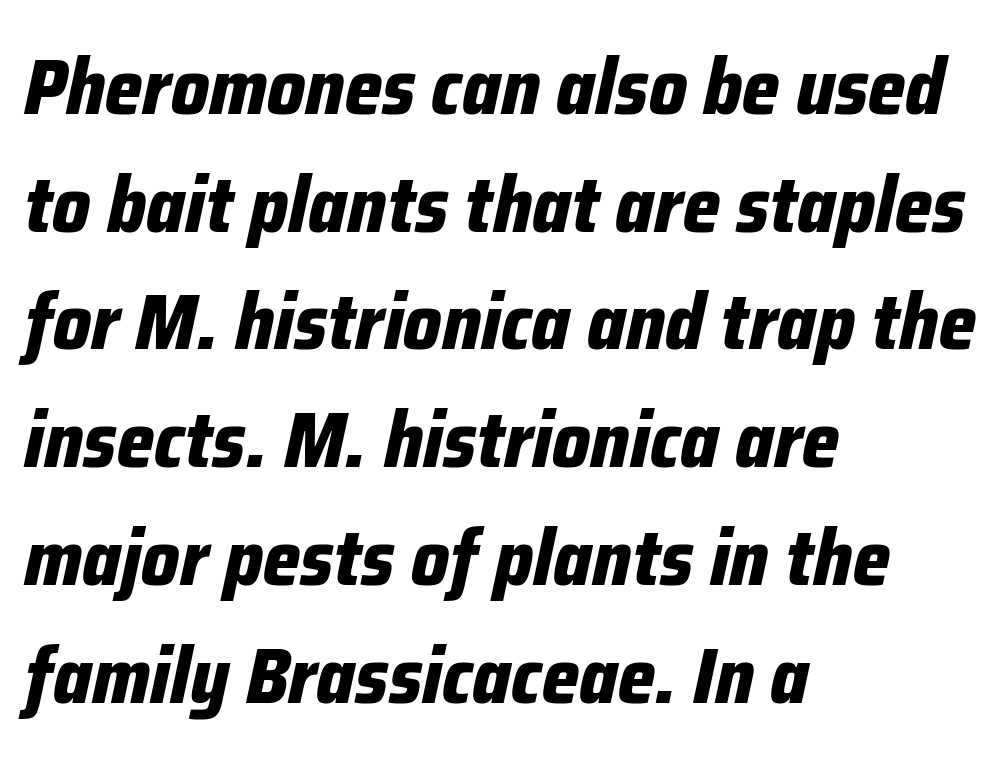
The image shows 79 px bold, condensed type, italic (leaning right); set left-aligned, normal line spacing (1.49x), normal letter spacing, not underlined; low stroke contrast and a medium x-height.
